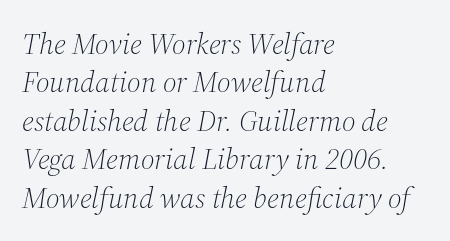
Q: Is the text bold? A: No.
Q: Is the text italic (slanted)? A: Yes, it leans right by about 12 degrees.
Q: Is the typeface a serif or a sans-serif typeface? A: Serif.
Q: Is the text underlined? A: No.
Q: How is the paragraph aligned? A: Left-aligned.
Q: Is the spacing between letters normal or unusually wide? A: Normal.
Q: Is the spacing between lines tight, normal or loose? A: Normal.
Q: Width (condensed, normal, or wide)? A: Normal.
Q: Stroke contrast? A: Medium.
Q: x-height? A: Medium.
Q: Monospaced? A: No.
